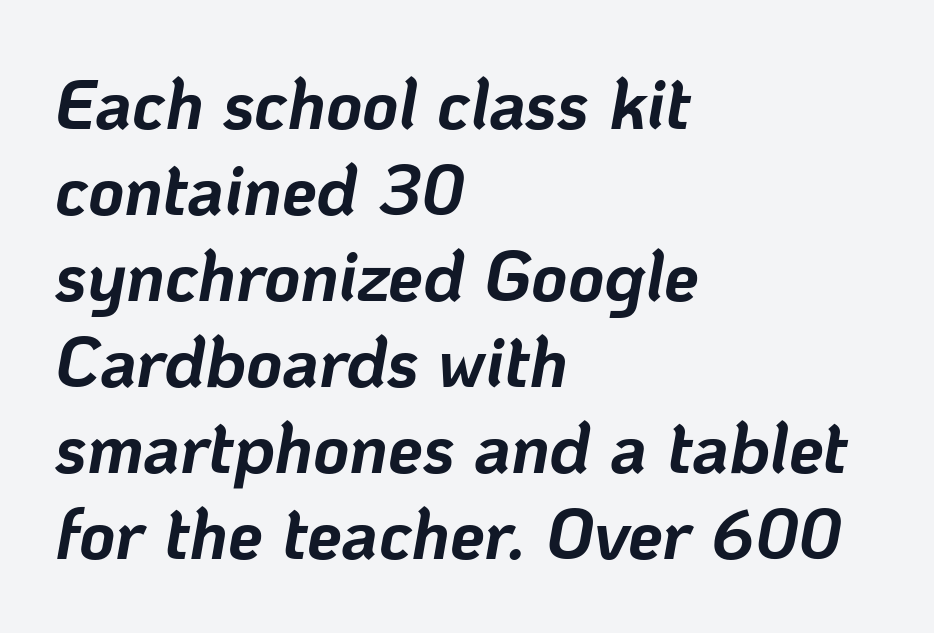
{"italic": "yes", "lean": "right", "slant_degrees": 10, "bold": "yes", "weight": "bold", "width": "normal", "stroke_contrast": "low", "x_height": "medium", "monospaced": "no", "underline": "no", "align": "left", "line_spacing_ratio": 1.23, "letter_spacing": "normal", "letter_spacing_em": 0.0, "glyph_px": 70}
